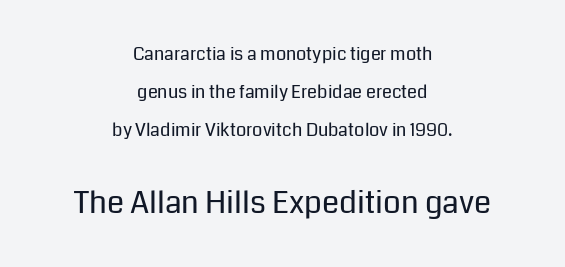
Each word holds together tightly as a unit, with standard inter-letter gaps. The following chunk of copy outweighs the initial chunk in type size. Unlike a traditional serif, this face leaves its strokes unadorned. Unmarked baselines from the first word to the last. Posture: upright roman.
